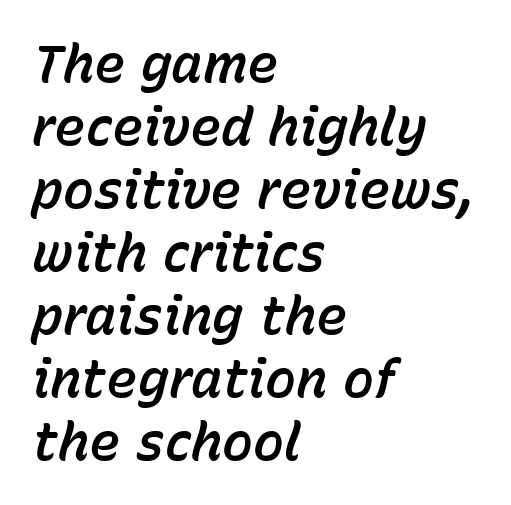
{"italic": "yes", "lean": "right", "slant_degrees": 15, "width": "normal", "stroke_contrast": "low", "x_height": "medium", "monospaced": "no", "underline": "no", "align": "left", "line_spacing_ratio": 1.21, "letter_spacing": "normal", "letter_spacing_em": 0.0, "glyph_px": 52}
